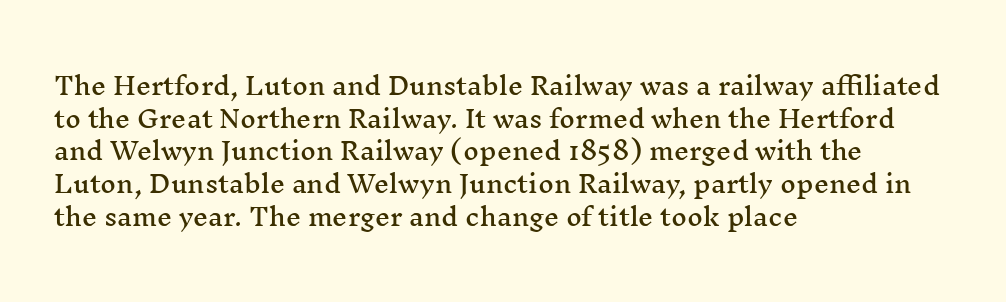
{"italic": "no", "underline": "no", "align": "left", "line_spacing": "normal", "line_spacing_ratio": 1.36, "letter_spacing": "normal", "letter_spacing_em": 0.0, "glyph_px": 24}
